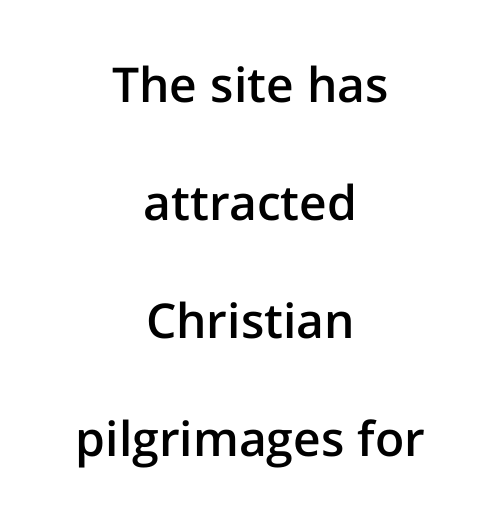
The image shows 48 px semibold sans-serif type, upright; set centered, loose line spacing (2.46x), normal letter spacing, not underlined; low stroke contrast and a medium x-height.
